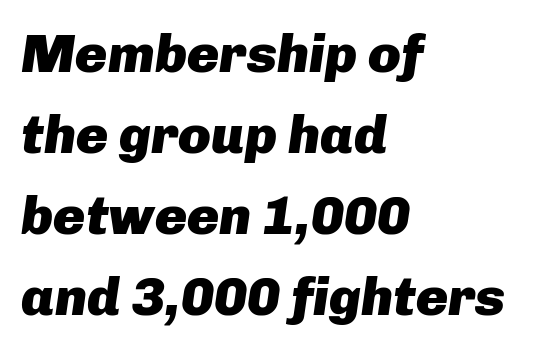
{"italic": "yes", "lean": "right", "slant_degrees": 8, "bold": "yes", "weight": "heavy", "width": "normal", "stroke_contrast": "low", "x_height": "medium", "monospaced": "no", "underline": "no", "align": "left", "line_spacing": "normal", "line_spacing_ratio": 1.5, "letter_spacing": "normal", "letter_spacing_em": 0.0, "glyph_px": 54}
